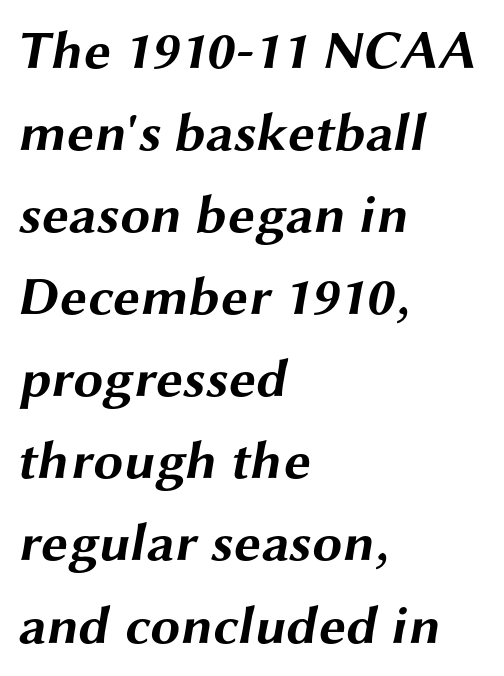
{"serif": "no", "bold": "yes", "weight": "bold", "width": "wide", "stroke_contrast": "medium", "x_height": "medium", "monospaced": "no", "underline": "no", "align": "left", "line_spacing": "normal", "line_spacing_ratio": 1.52, "letter_spacing": "normal", "letter_spacing_em": 0.0, "glyph_px": 54}
